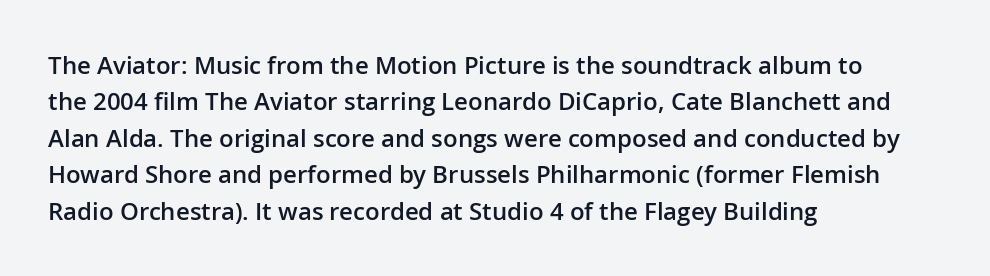
The image shows 24 px text type, upright; set left-aligned, normal line spacing (1.52x), normal letter spacing, not underlined.
